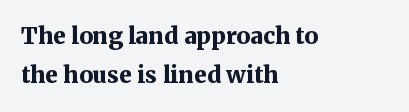
Q: Is the text bold? A: Yes.
Q: Is the text italic (slanted)? A: No, it is upright.
Q: Is the text underlined? A: No.
Q: How is the paragraph aligned? A: Left-aligned.
Q: Is the spacing between letters normal or unusually wide? A: Normal.
